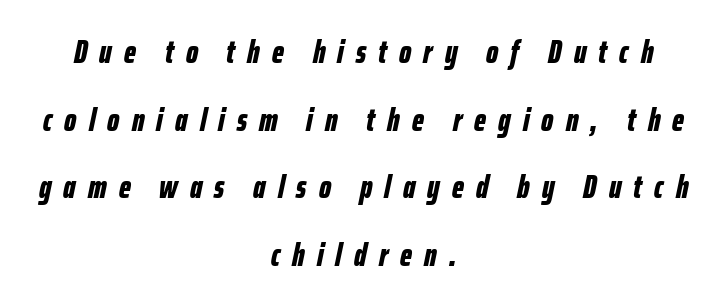
This is oblique type, the kind used for emphasis or titles. Any mark beneath the type? The region is blank. This rendering uses center alignment, leaving both contours irregular but symmetric. What's the leading like? Stretched, with rows far apart.
